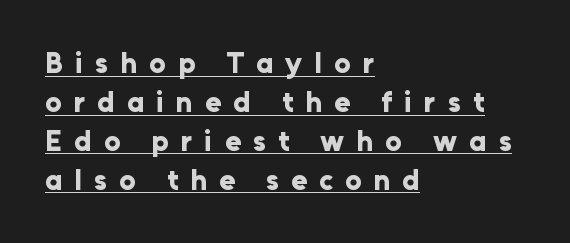
The image shows 29 px bold sans-serif type, upright; set left-aligned, normal line spacing (1.34x), unusually wide letter spacing (+0.42 em), underlined; low stroke contrast and a medium x-height.
